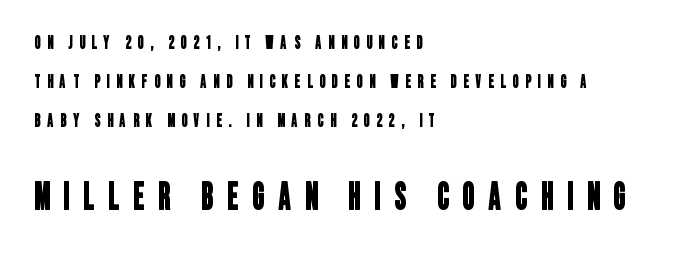
Q: Is the typeface a serif or a sans-serif typeface? A: Sans-serif.
Q: Is the text underlined? A: No.
Q: How is the paragraph aligned? A: Left-aligned.
Q: Is the spacing between letters normal or unusually wide? A: Unusually wide.
Q: Is the spacing between lines tight, normal or loose? A: Loose.
Q: Which block of text is set in a larger size, the first (top) or the second (bottom)? A: The second (bottom) one.
Q: Width (condensed, normal, or wide)? A: Condensed.
Q: Stroke contrast? A: Low.
Q: x-height? A: Large.
Q: Monospaced? A: No.
